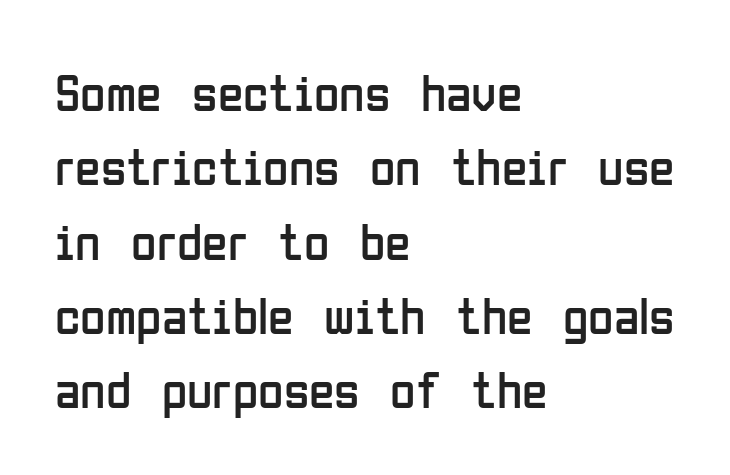
The image shows 52 px regular-weight, condensed sans-serif type, upright; set left-aligned, normal line spacing (1.43x), normal letter spacing, not underlined; low stroke contrast and a medium x-height.
